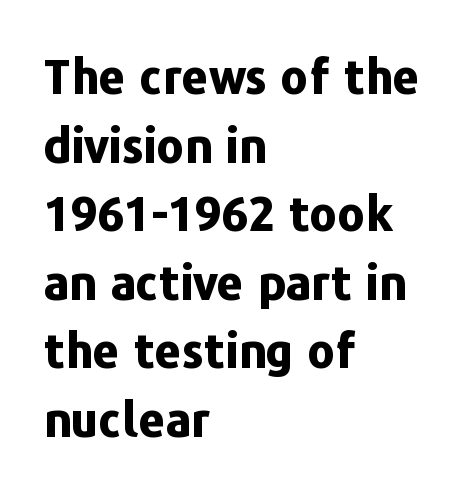
Q: Is the text bold? A: Yes.
Q: Is the text italic (slanted)? A: No, it is upright.
Q: Is the typeface a serif or a sans-serif typeface? A: Sans-serif.
Q: Is the text underlined? A: No.
Q: How is the paragraph aligned? A: Left-aligned.
Q: Is the spacing between letters normal or unusually wide? A: Normal.
Q: Is the spacing between lines tight, normal or loose? A: Normal.
Q: Width (condensed, normal, or wide)? A: Normal.
Q: Stroke contrast? A: Low.
Q: x-height? A: Medium.
Q: Monospaced? A: No.
